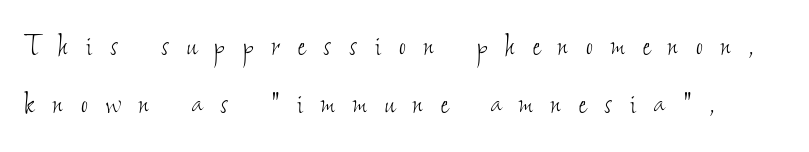
{"bold": "no", "weight": "thin", "width": "condensed", "stroke_contrast": "low", "x_height": "small", "monospaced": "no", "underline": "no", "line_spacing": "normal", "line_spacing_ratio": 1.56, "letter_spacing": "wide", "letter_spacing_em": 0.49, "glyph_px": 37}
